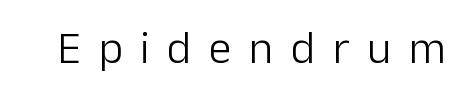
Think of a printed novel: that variable character pitch is what you see here. This sample uses an upright cut, with every glyph sitting square on the baseline. Examine the stroke ends and you'll find no serifs. Underline: absent. Substantial extra tracking has been applied to these lines. A quiet, ordinary-to-light weight characterises the typeface.
